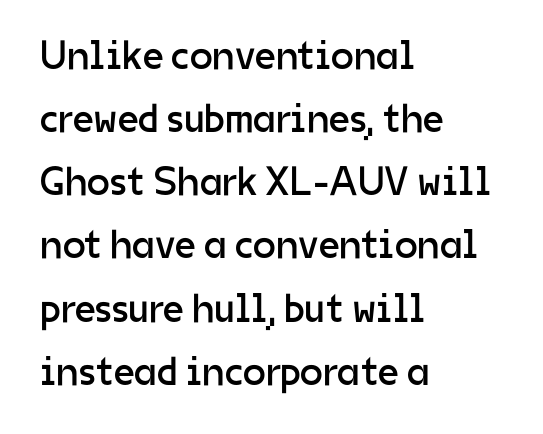
Q: Is the text bold? A: No.
Q: Is the text italic (slanted)? A: No, it is upright.
Q: Is the typeface a serif or a sans-serif typeface? A: Sans-serif.
Q: Is the text underlined? A: No.
Q: How is the paragraph aligned? A: Left-aligned.
Q: Is the spacing between letters normal or unusually wide? A: Normal.
Q: Is the spacing between lines tight, normal or loose? A: Normal.
Q: Width (condensed, normal, or wide)? A: Normal.
Q: Stroke contrast? A: Low.
Q: x-height? A: Medium.
Q: Monospaced? A: No.
